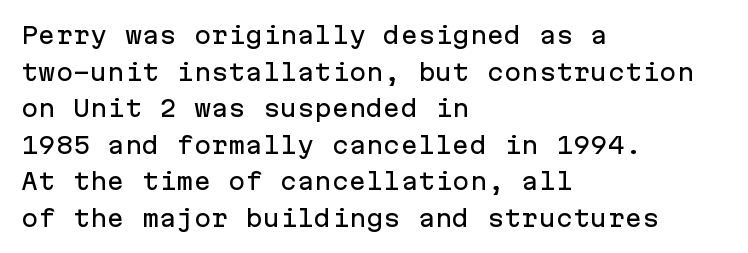
Q: Is the text italic (slanted)? A: No, it is upright.
Q: Is the text underlined? A: No.
Q: How is the paragraph aligned? A: Left-aligned.
Q: Is the spacing between letters normal or unusually wide? A: Normal.
Q: Is the spacing between lines tight, normal or loose? A: Normal.
